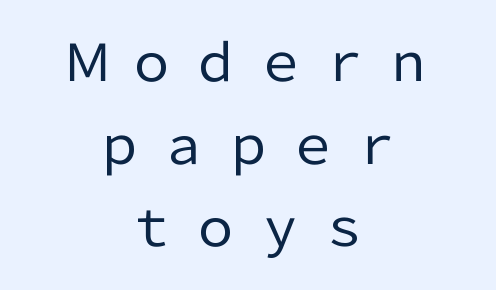
{"serif": "no", "italic": "no", "bold": "no", "weight": "regular", "width": "normal", "stroke_contrast": "low", "x_height": "medium", "monospaced": "no", "underline": "no", "align": "center", "line_spacing": "normal", "line_spacing_ratio": 1.62, "letter_spacing": "wide", "letter_spacing_em": 0.26, "glyph_px": 51}
